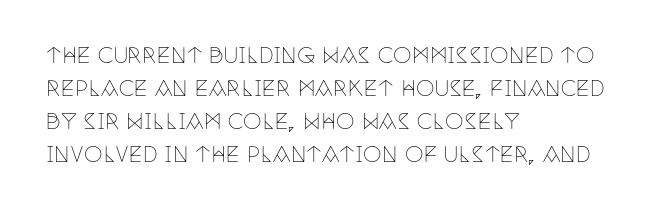
Q: Is the text bold? A: No.
Q: Is the text italic (slanted)? A: No, it is upright.
Q: Is the text underlined? A: No.
Q: How is the paragraph aligned? A: Left-aligned.
Q: Is the spacing between letters normal or unusually wide? A: Normal.
Q: Is the spacing between lines tight, normal or loose? A: Normal.
